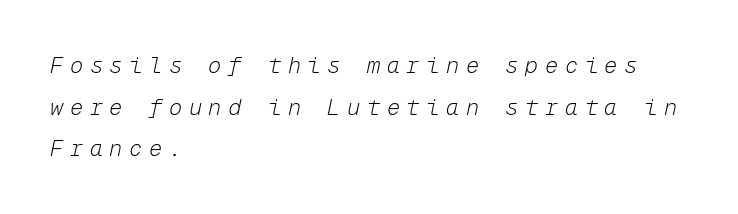
{"italic": "yes", "lean": "right", "slant_degrees": 12, "bold": "no", "underline": "no", "align": "left", "line_spacing_ratio": 1.89, "letter_spacing": "wide", "letter_spacing_em": 0.3, "glyph_px": 22}
